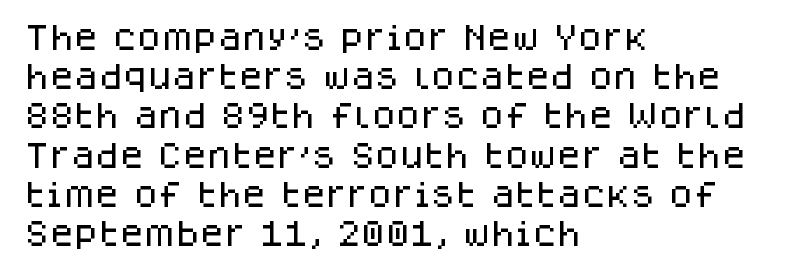
The type is set solid horizontally, with unmodified tracking. Check under the words: just untouched page. The glyphs in this specimen are sans serif. The face used here is proportionally spaced, like ordinary book or web type.
